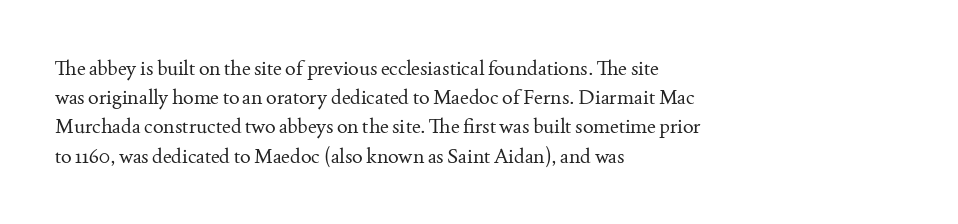
Q: Is the text bold? A: No.
Q: Is the text italic (slanted)? A: No, it is upright.
Q: Is the text underlined? A: No.
Q: How is the paragraph aligned? A: Left-aligned.
Q: Is the spacing between letters normal or unusually wide? A: Normal.
Q: Is the spacing between lines tight, normal or loose? A: Normal.
